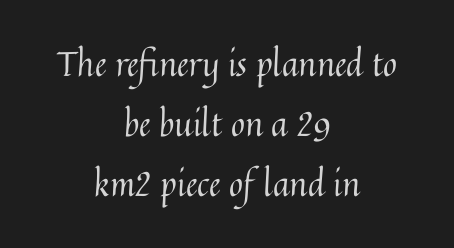
The letterforms sit shoulder to shoulder at normal distance. Is the block centered? Yes — each line is placed symmetrically about the middle. Just letters on the line, the space beneath them empty. The letterforms sit at book weight or below.
